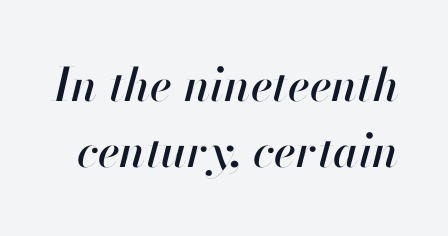
{"italic": "yes", "lean": "right", "slant_degrees": 13, "width": "normal", "stroke_contrast": "high", "x_height": "small", "monospaced": "no", "underline": "no", "line_spacing": "normal", "line_spacing_ratio": 1.44, "letter_spacing": "normal", "letter_spacing_em": 0.0, "glyph_px": 46}
